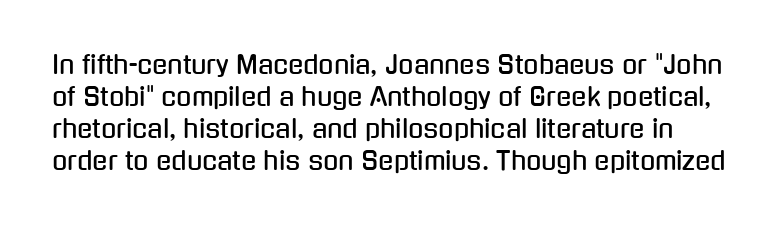
The image shows 25 px text type, upright; set normal line spacing (1.28x), normal letter spacing, not underlined.
